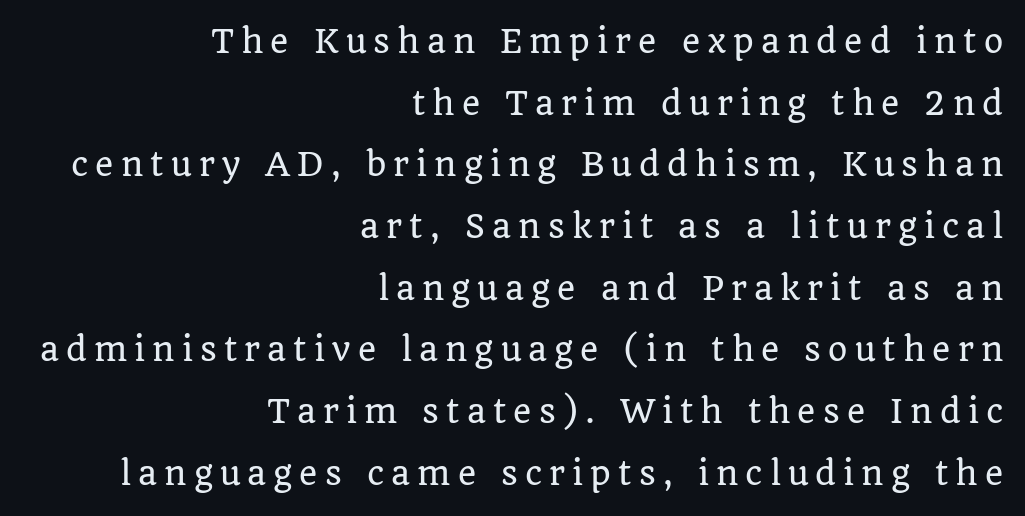
Q: Is the text italic (slanted)? A: No, it is upright.
Q: Is the typeface a serif or a sans-serif typeface? A: Serif.
Q: Is the text underlined? A: No.
Q: How is the paragraph aligned? A: Right-aligned.
Q: Is the spacing between letters normal or unusually wide? A: Unusually wide.
Q: Is the spacing between lines tight, normal or loose? A: Loose.
Q: Width (condensed, normal, or wide)? A: Normal.
Q: Stroke contrast? A: Low.
Q: x-height? A: Large.
Q: Monospaced? A: No.
